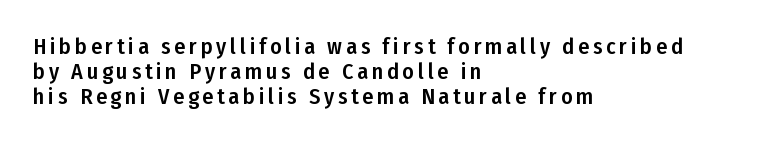
{"italic": "no", "underline": "no", "align": "left", "line_spacing": "tight", "line_spacing_ratio": 1.13, "glyph_px": 22}
